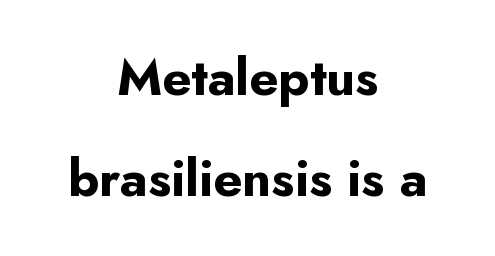
Does the leading feel generous? Absolutely, it's lavish. The glyphs in this specimen are sans serif. How are the letters spaced? Ordinarily, with no added tracking. The passage shown is emphatically bold. Only glyphs here, with clear space below each row.
